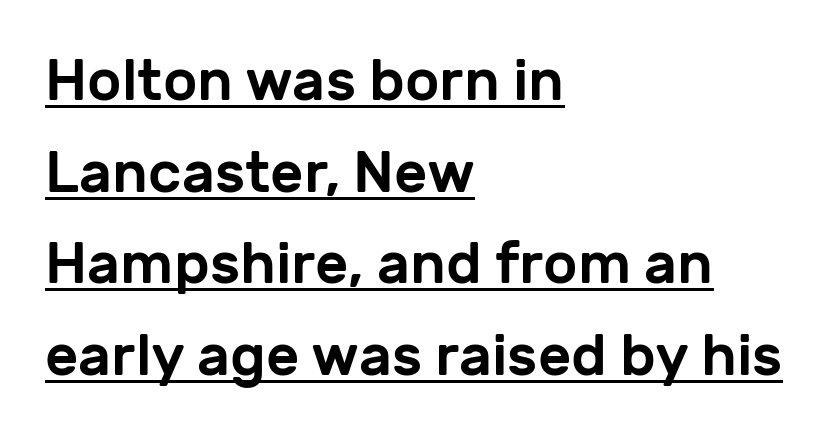
{"serif": "no", "italic": "no", "width": "normal", "stroke_contrast": "low", "x_height": "medium", "monospaced": "no", "underline": "yes", "align": "left", "line_spacing": "normal", "line_spacing_ratio": 1.58, "letter_spacing": "normal", "letter_spacing_em": 0.0, "glyph_px": 58}
